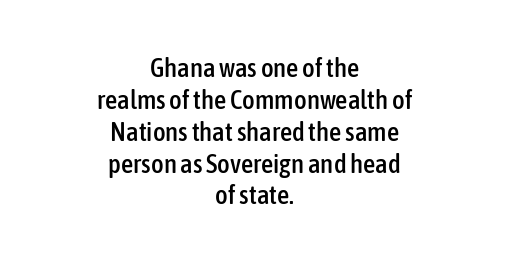
{"italic": "no", "underline": "no", "align": "center", "line_spacing_ratio": 1.18, "letter_spacing": "normal", "letter_spacing_em": 0.0, "glyph_px": 27}
